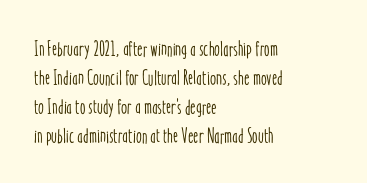
Does the leading feel generous? No, just average. Nobody touched the tracking dial on this one. This is the regular roman posture of the typeface. Visually the block forms a straight wall on the left and a jagged coastline on the right.
